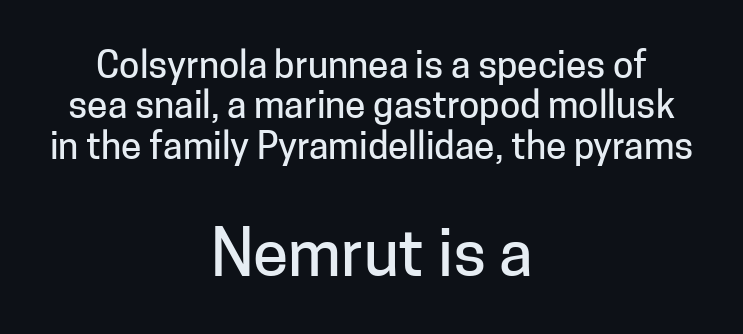
Q: Is the text italic (slanted)? A: No, it is upright.
Q: Is the typeface a serif or a sans-serif typeface? A: Sans-serif.
Q: Is the text underlined? A: No.
Q: How is the paragraph aligned? A: Centered.
Q: Is the spacing between letters normal or unusually wide? A: Normal.
Q: Is the spacing between lines tight, normal or loose? A: Tight.
Q: Which block of text is set in a larger size, the first (top) or the second (bottom)? A: The second (bottom) one.
Q: Width (condensed, normal, or wide)? A: Normal.
Q: Stroke contrast? A: Low.
Q: x-height? A: Medium.
Q: Monospaced? A: No.
